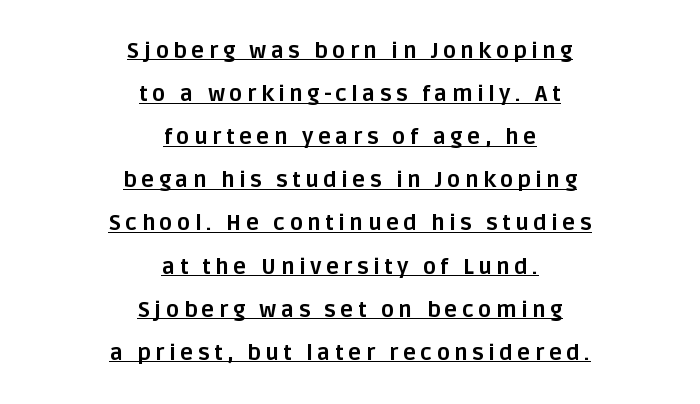
Tracking here is generous; glyphs stand well apart from one another. If you drew a line through each stem, it would be perfectly vertical. These lines are centered, leaving both edges ragged. You can see a thin bar hugging the bottom of the glyphs. The characters look thick and weighty, a clear bold. Whoever set this chose breathing room over compactness in the vertical rhythm.
